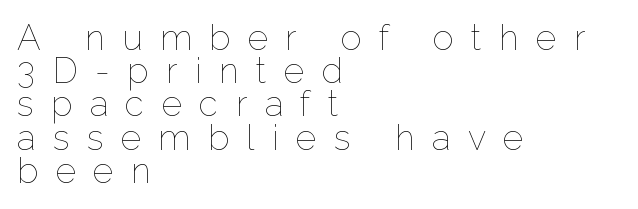
The image shows 35 px thin type, upright; set left-aligned, tight line spacing (0.95x), unusually wide letter spacing (+0.5 em), not underlined; low stroke contrast and a medium x-height.
